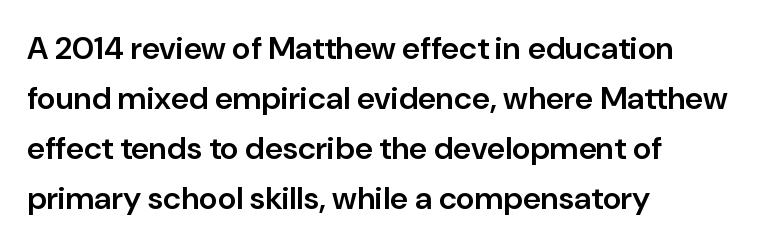
Q: Is the text bold? A: Semi-bold.
Q: Is the text italic (slanted)? A: No, it is upright.
Q: Is the typeface a serif or a sans-serif typeface? A: Sans-serif.
Q: Is the text underlined? A: No.
Q: How is the paragraph aligned? A: Left-aligned.
Q: Is the spacing between letters normal or unusually wide? A: Normal.
Q: Is the spacing between lines tight, normal or loose? A: Normal.
Q: Width (condensed, normal, or wide)? A: Normal.
Q: Stroke contrast? A: Low.
Q: x-height? A: Medium.
Q: Monospaced? A: No.
